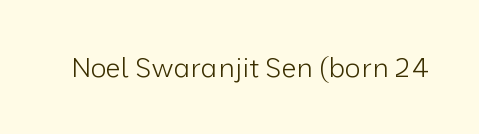
Has an underline been added? It has not. The type is set solid horizontally, with unmodified tracking. The characters are drawn with everyday or finer stroke widths. Every character sits straight up, as roman type does.
